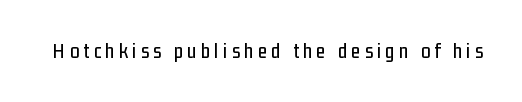
The image shows 21 px text type, upright; set unusually wide letter spacing (+0.2 em), not underlined.
